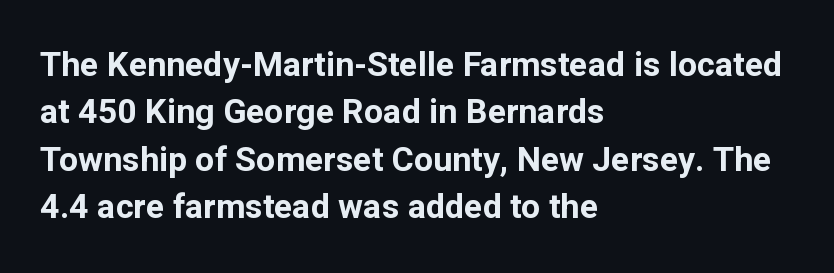
The lines are quadded left. Lines of text with bare space underneath. This rendering leaves character spacing at its baseline value. Ordinary non-slanted type is in use. I'd call this a sans setting — the letters go barefoot.
